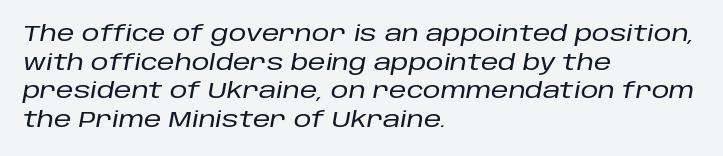
The image shows 22 px text type, italic (leaning right); set left-aligned, normal line spacing (1.3x), normal letter spacing, not underlined.
